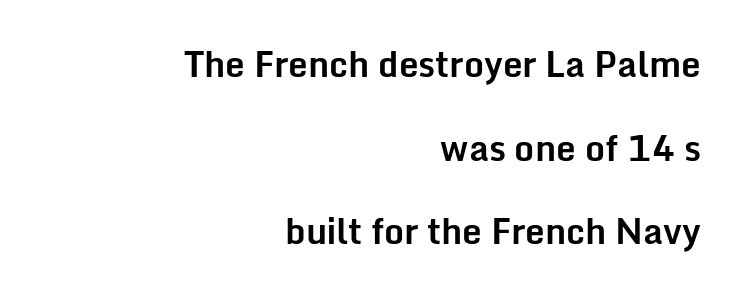
A student would call this right alignment; a typographer would say flush right, rag left. You can tell it's not italic because the verticals are truly vertical. The face used here is proportionally spaced, like ordinary book or web type. Just letters on the line, the space beneath them empty. These lines are composed in type without serifs. Bold? Absolutely — the strokes are thick and heavy.
